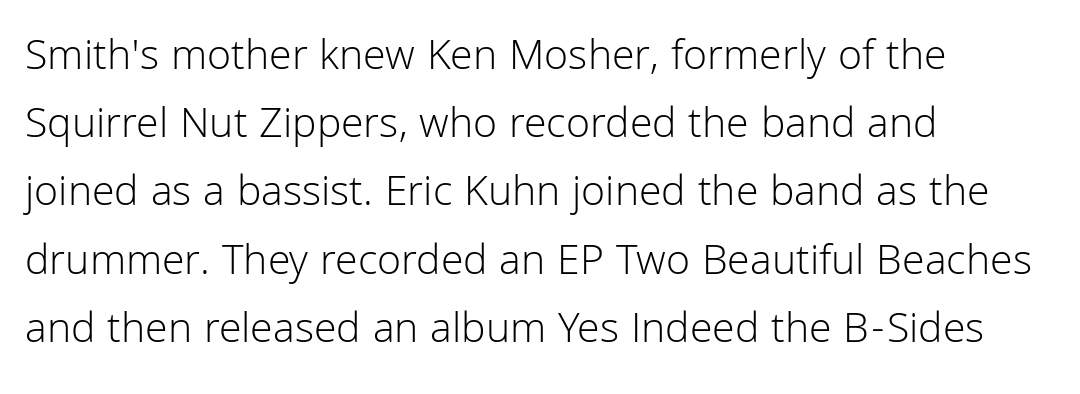
This reads as an unemphasized weight, regular at the heaviest. Posture: straight, roman, zero tilt. The face used here is proportionally spaced, like ordinary book or web type. Just letters on the line, the space beneath them empty.
